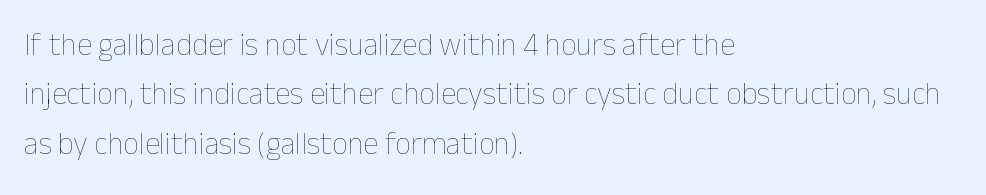
Every character sits straight up, as roman type does. Think standard paragraph weight, or any step lighter than that. Compared with typical paragraphs, the rows here are spaced about the same. Honestly, the letter spacing is just normal — you wouldn't notice it.
